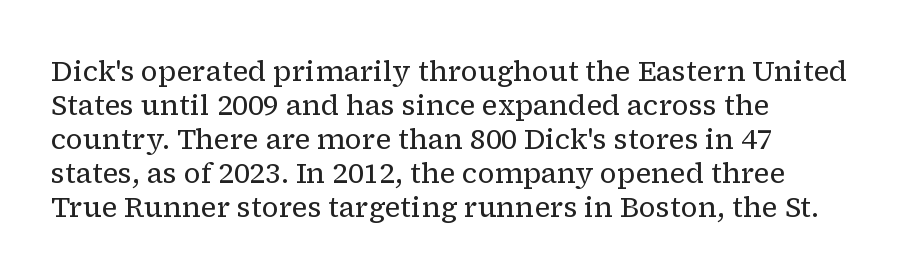
{"serif": "yes", "italic": "no", "bold": "no", "weight": "regular", "width": "normal", "stroke_contrast": "low", "x_height": "medium", "monospaced": "no", "underline": "no", "align": "left", "line_spacing_ratio": 1.21, "letter_spacing": "normal", "letter_spacing_em": 0.0, "glyph_px": 28}
